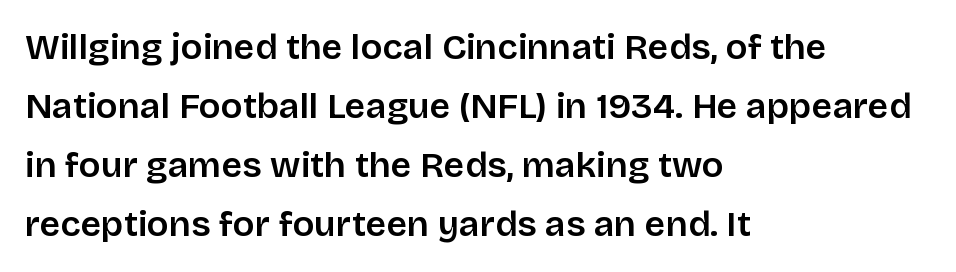
The image shows 36 px sans-serif type, upright; set left-aligned, normal line spacing (1.64x), normal letter spacing, not underlined; low stroke contrast and a large x-height.
